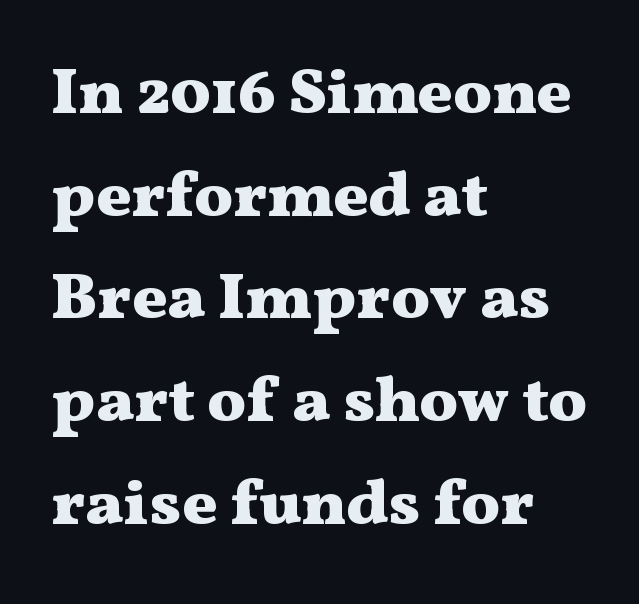
The image shows 65 px heavy, wide serif type, upright; set left-aligned, normal line spacing (1.58x), normal letter spacing, not underlined; medium stroke contrast and a medium x-height.
